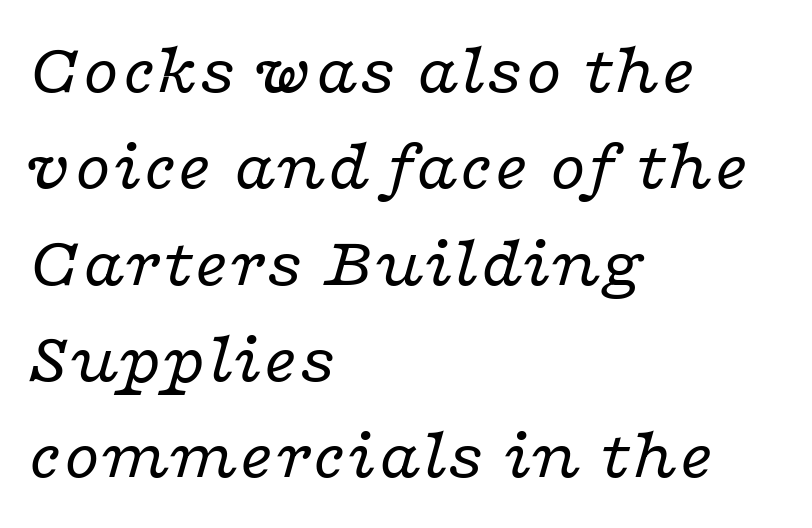
Q: Is the text bold? A: No.
Q: Is the text italic (slanted)? A: Yes, it leans right by about 16 degrees.
Q: Is the typeface a serif or a sans-serif typeface? A: Serif.
Q: Is the text underlined? A: No.
Q: How is the paragraph aligned? A: Left-aligned.
Q: Is the spacing between letters normal or unusually wide? A: Normal.
Q: Is the spacing between lines tight, normal or loose? A: Normal.
Q: Width (condensed, normal, or wide)? A: Wide.
Q: Stroke contrast? A: Low.
Q: x-height? A: Medium.
Q: Monospaced? A: No.
